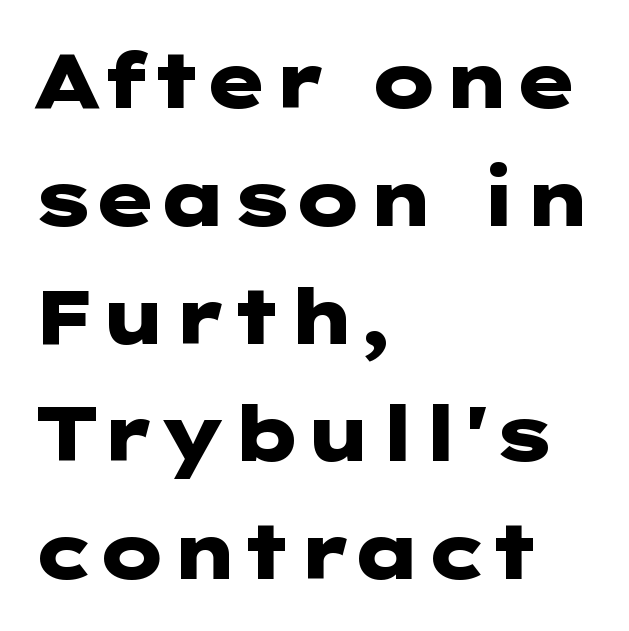
The image shows 76 px heavy, wide sans-serif type, upright; set left-aligned, normal line spacing (1.55x), normal letter spacing, not underlined; low stroke contrast and a medium x-height.
